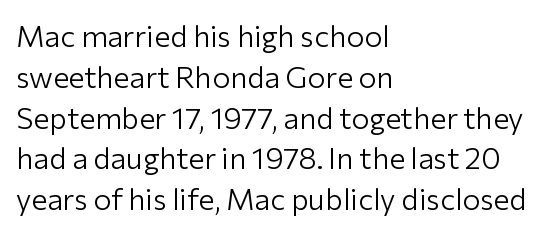
Q: Is the text bold? A: No.
Q: Is the text italic (slanted)? A: No, it is upright.
Q: Is the typeface a serif or a sans-serif typeface? A: Sans-serif.
Q: Is the text underlined? A: No.
Q: How is the paragraph aligned? A: Left-aligned.
Q: Is the spacing between letters normal or unusually wide? A: Normal.
Q: Is the spacing between lines tight, normal or loose? A: Normal.
Q: Width (condensed, normal, or wide)? A: Normal.
Q: Stroke contrast? A: Low.
Q: x-height? A: Medium.
Q: Monospaced? A: No.
